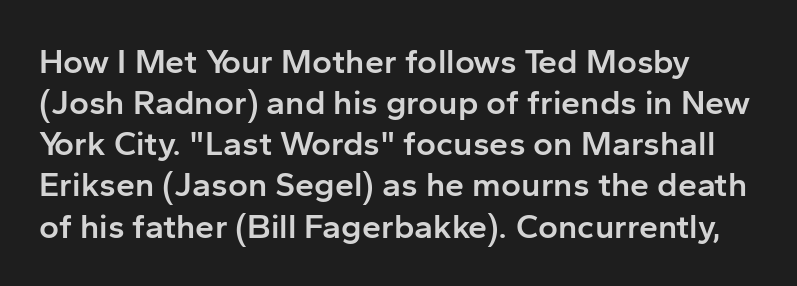
The face used here is proportionally spaced, like ordinary book or web type. Nobody touched the tracking dial on this one. Honestly, there is no underline to notice here at all. Is this a sans? Yes — the strokes have no serifs.
